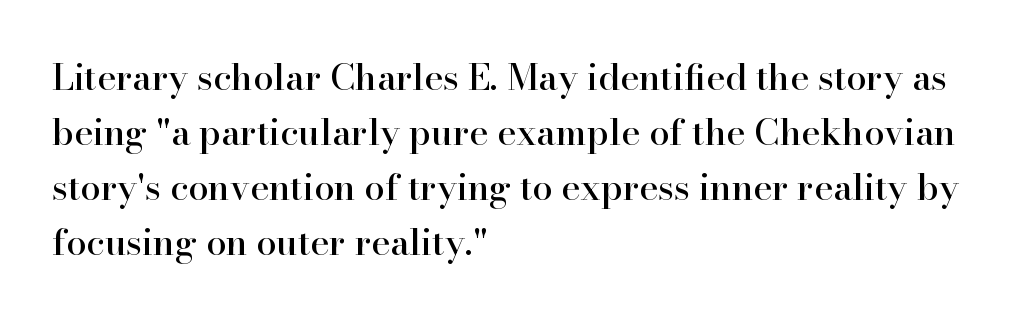
Little horizontal feet cap the strokes, marking this as serif type. The axis of the letterforms is exactly vertical. Check the space under the baseline: it is left empty. If you drew a ruler down the left edge, every line would touch it.
